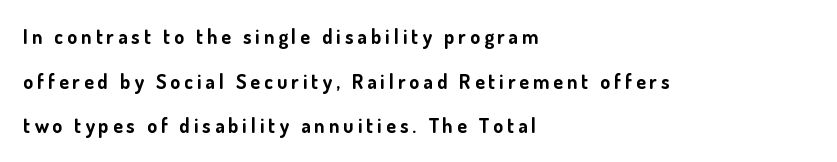
The image shows 20 px bold type, upright; set left-aligned, loose line spacing (2.23x), unusually wide letter spacing (+0.2 em), not underlined.
